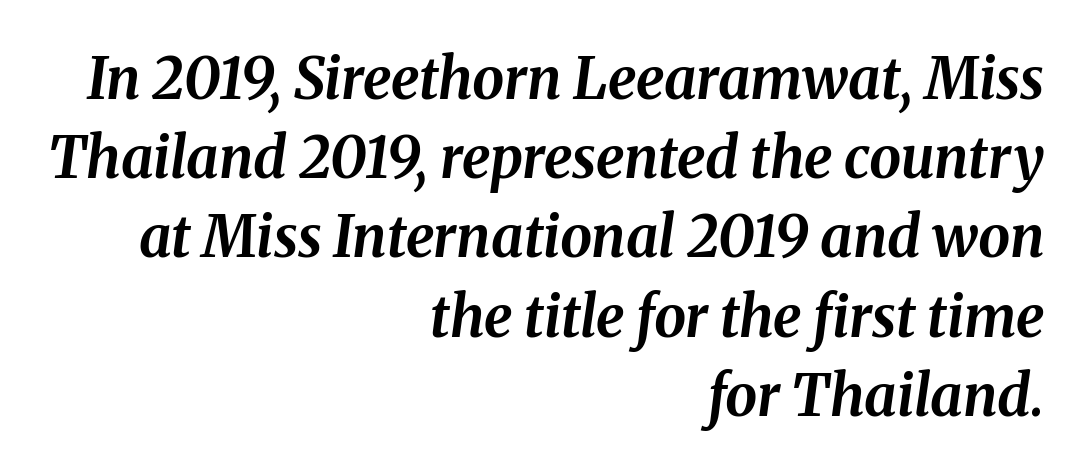
Q: Is the text bold? A: Yes.
Q: Is the text italic (slanted)? A: Yes, it leans right by about 8 degrees.
Q: Is the text underlined? A: No.
Q: How is the paragraph aligned? A: Right-aligned.
Q: Is the spacing between letters normal or unusually wide? A: Normal.
Q: Is the spacing between lines tight, normal or loose? A: Normal.
Q: Width (condensed, normal, or wide)? A: Normal.
Q: Stroke contrast? A: Medium.
Q: x-height? A: Medium.
Q: Monospaced? A: No.
